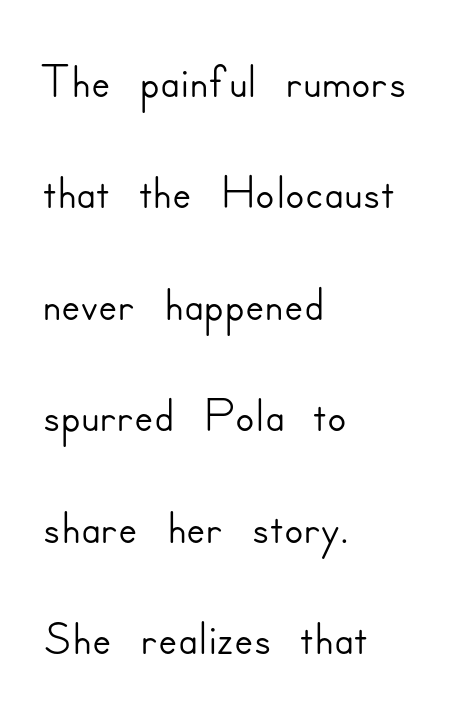
The ragged edge is on the right, which tells us the setting is flush left. This block has exactly the height ordinary leading produces. The rendering shows plain stroke endings on the letterforms — a sans-serif design. The lettering holds an erect, upright posture throughout. Is the letter spacing exaggerated? No — it looks like the ordinary default. The foot of each line stays bare and open.
